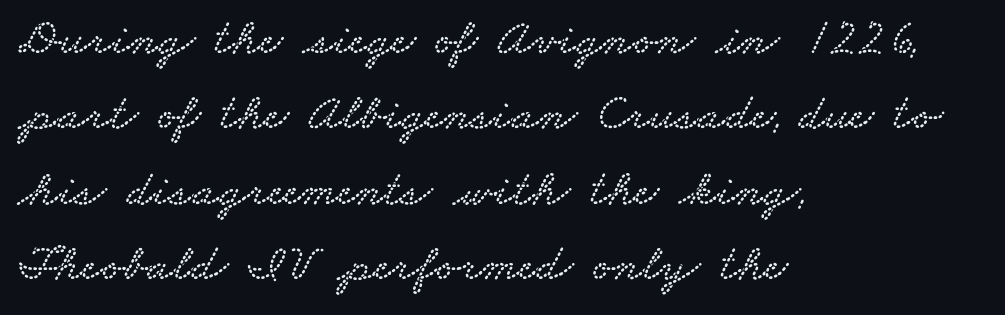
The area under the type is left untouched. These lines are rendered in a variable-pitch font. Students, observe: this is what conventionally led text looks like. The rendering shows small feet on the letterforms — a serif design.
